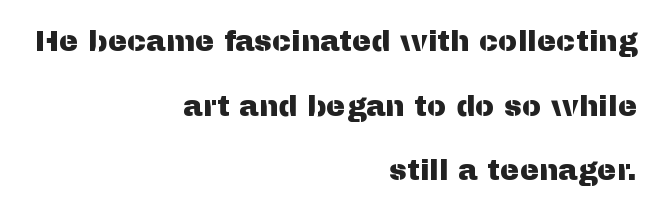
The image shows 29 px sans-serif type, upright; set right-aligned, loose line spacing (2.23x), normal letter spacing, not underlined; medium stroke contrast and a medium x-height.
